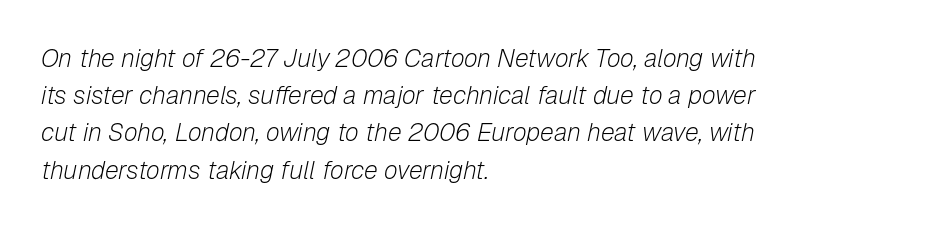
The image shows 25 px text type, italic (leaning right); set left-aligned, normal line spacing (1.49x), normal letter spacing, not underlined.
